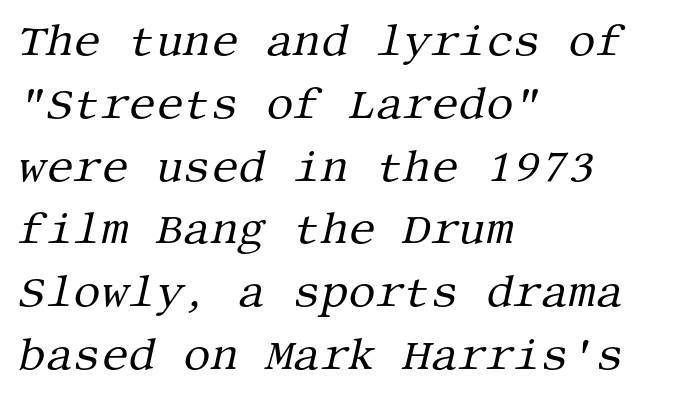
The image shows 43 px regular-weight serif type, italic (leaning right); set left-aligned, normal line spacing (1.46x), normal letter spacing, not underlined; medium stroke contrast and a large x-height.
